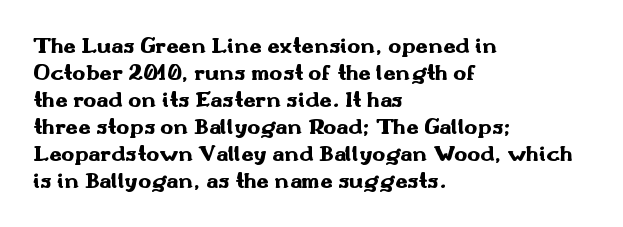
The setting favours the left margin, as ordinary paragraphs usually do. The strip under each line holds only bare page. Every letter is thick-stroked: bold, no question. In terms of posture, this sample is upright. Is the letter spacing exaggerated? No — it looks like the ordinary default.
